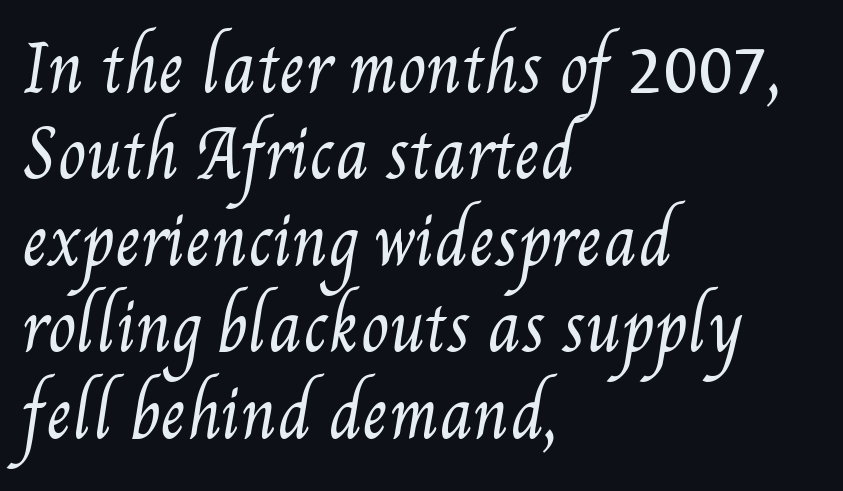
The image shows 64 px regular-weight, condensed type; set left-aligned, normal line spacing (1.35x), normal letter spacing, not underlined; medium stroke contrast and a small x-height.
